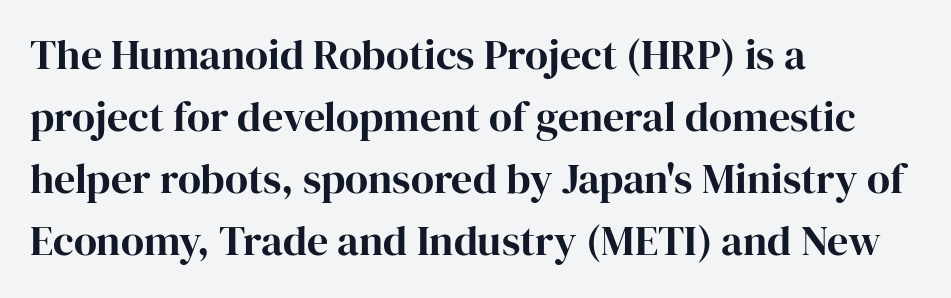
The image shows 42 px serif type, upright; set left-aligned, normal line spacing (1.48x), normal letter spacing, not underlined; high stroke contrast and a medium x-height.
